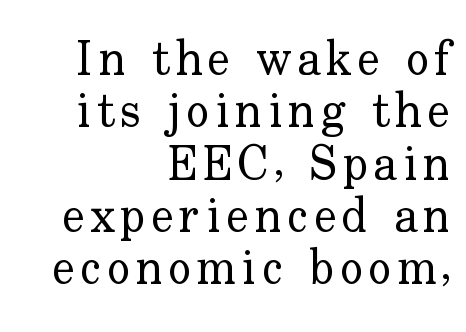
{"serif": "yes", "italic": "no", "bold": "no", "weight": "regular", "width": "normal", "stroke_contrast": "low", "x_height": "small", "monospaced": "no", "underline": "no", "align": "right", "line_spacing": "tight", "line_spacing_ratio": 1.09, "glyph_px": 48}
